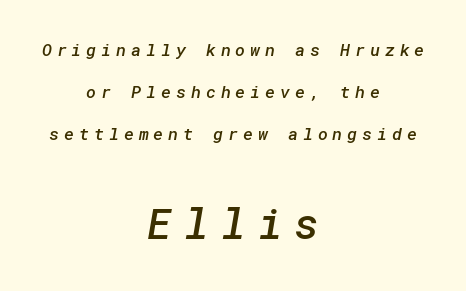
Q: Is the text bold? A: Semi-bold.
Q: Is the typeface a serif or a sans-serif typeface? A: Sans-serif.
Q: Is the text underlined? A: No.
Q: How is the paragraph aligned? A: Centered.
Q: Is the spacing between letters normal or unusually wide? A: Unusually wide.
Q: Is the spacing between lines tight, normal or loose? A: Loose.
Q: Which block of text is set in a larger size, the first (top) or the second (bottom)? A: The second (bottom) one.
Q: Width (condensed, normal, or wide)? A: Normal.
Q: Stroke contrast? A: Low.
Q: x-height? A: Medium.
